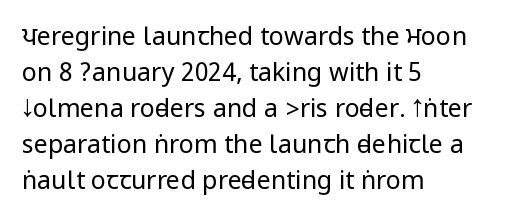
The rendering anchors every line to the left-hand side. Words appear dense and cohesive because spacing is normal. Does the leading feel generous? No, just average. A quiet, ordinary-to-light weight characterises the typeface.
